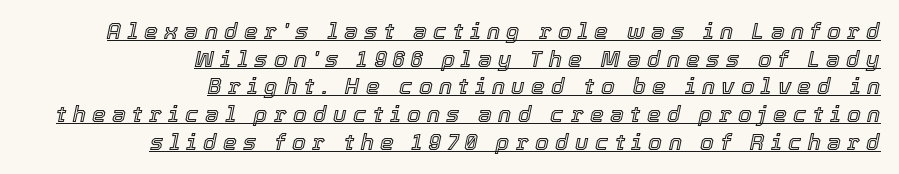
Q: Is the text italic (slanted)? A: Yes, it leans right by about 12 degrees.
Q: Is the text underlined? A: Yes.
Q: How is the paragraph aligned? A: Right-aligned.
Q: Is the spacing between letters normal or unusually wide? A: Unusually wide.
Q: Is the spacing between lines tight, normal or loose? A: Normal.
